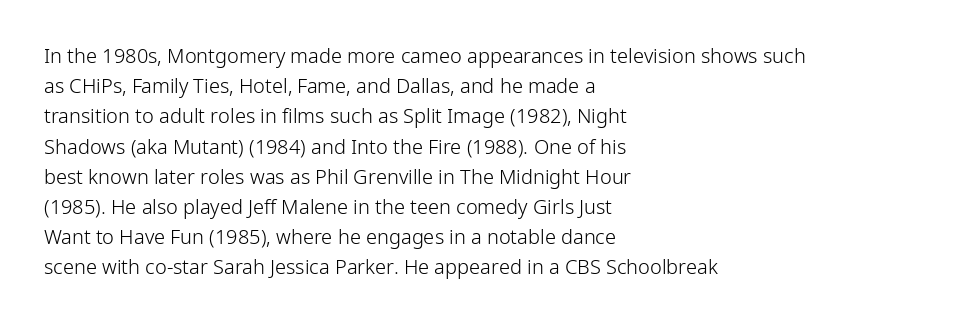
The image shows 20 px text type, upright; set left-aligned, normal line spacing (1.51x), normal letter spacing, not underlined.
